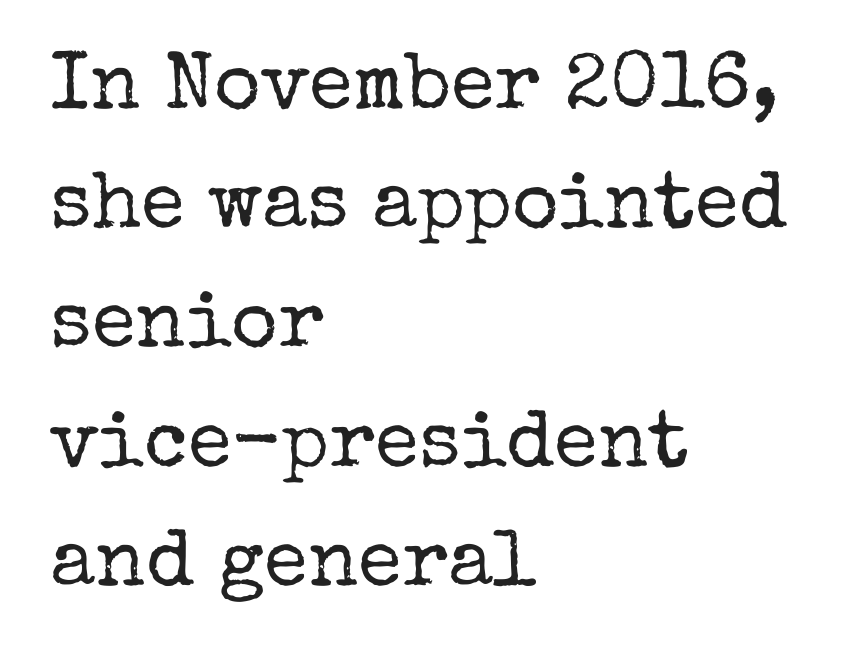
The image shows 80 px regular-weight serif type, upright; set left-aligned, normal line spacing (1.49x), normal letter spacing, not underlined; low stroke contrast and a medium x-height.
